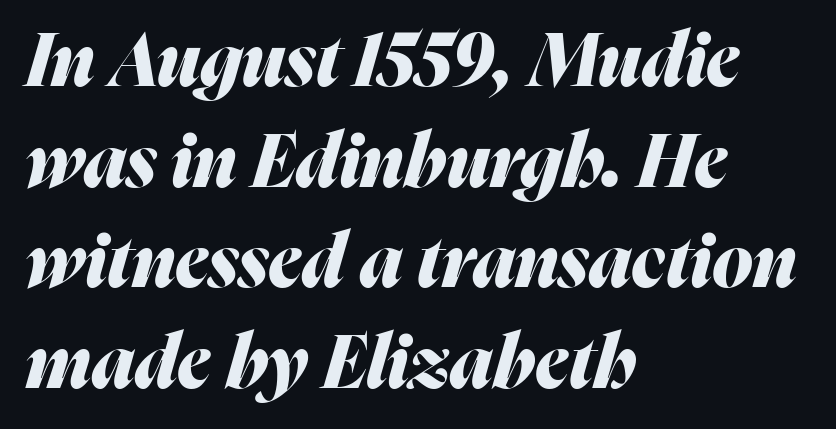
The image shows 74 px heavy type, italic (leaning right); set left-aligned, normal line spacing (1.36x), normal letter spacing, not underlined; medium stroke contrast and a medium x-height.
